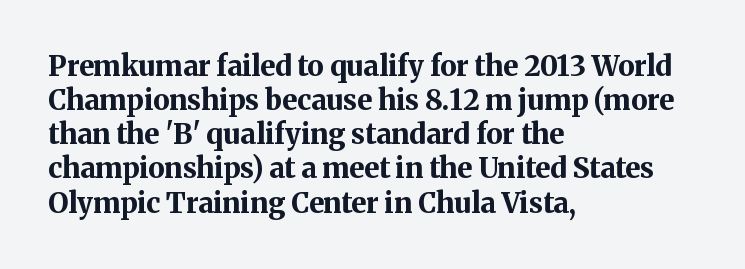
Q: Is the text bold? A: Yes.
Q: Is the text italic (slanted)? A: No, it is upright.
Q: Is the typeface a serif or a sans-serif typeface? A: Serif.
Q: Is the text underlined? A: No.
Q: How is the paragraph aligned? A: Left-aligned.
Q: Is the spacing between letters normal or unusually wide? A: Normal.
Q: Width (condensed, normal, or wide)? A: Normal.
Q: Stroke contrast? A: Medium.
Q: x-height? A: Medium.
Q: Monospaced? A: No.
